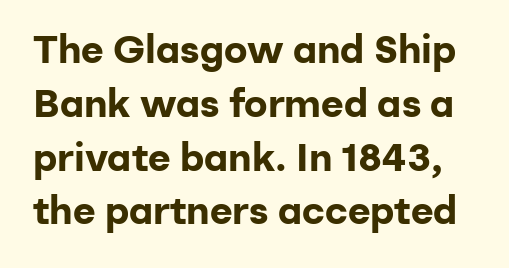
Q: Is the text bold? A: Yes.
Q: Is the text italic (slanted)? A: No, it is upright.
Q: Is the typeface a serif or a sans-serif typeface? A: Sans-serif.
Q: Is the text underlined? A: No.
Q: Is the spacing between letters normal or unusually wide? A: Normal.
Q: Is the spacing between lines tight, normal or loose? A: Normal.
Q: Width (condensed, normal, or wide)? A: Normal.
Q: Stroke contrast? A: Low.
Q: x-height? A: Medium.
Q: Monospaced? A: No.
